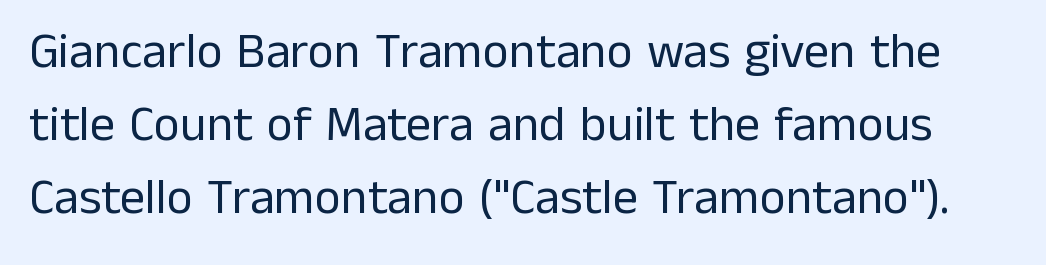
You can tell it's not italic because the verticals are truly vertical. The space beneath each line is pristine and unruled. The text was rendered using a sans face with plain stroke endings. Think of a printed novel: that variable character pitch is what you see here. Line spacing here is normal.
